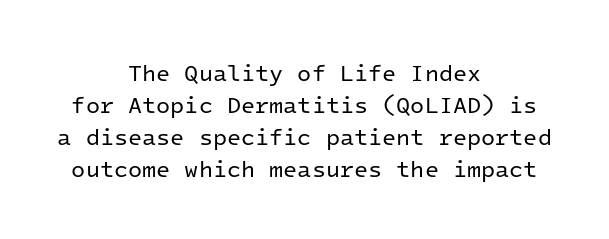
Q: Is the text bold? A: No.
Q: Is the text italic (slanted)? A: No, it is upright.
Q: Is the text underlined? A: No.
Q: How is the paragraph aligned? A: Centered.
Q: Is the spacing between letters normal or unusually wide? A: Normal.
Q: Is the spacing between lines tight, normal or loose? A: Normal.
